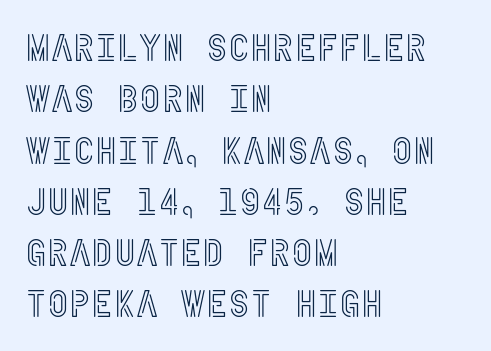
Here the glyphs are tracked normally, forming tight word shapes. Notice how the passage keeps a crisp vertical edge on the left only. Decoration check: the copy has no underline. This is the regular roman posture of the typeface. Regular leading.
